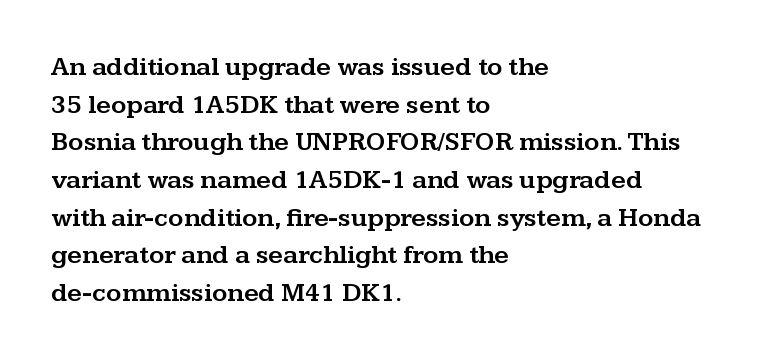
Which margin do the lines hug? The left one — the right edge is uneven. This sample uses plain, unmodified letter spacing. Glance below the letters and you will spot only blank space. Baseline-to-baseline distance is the conventional proportion of letter height.
